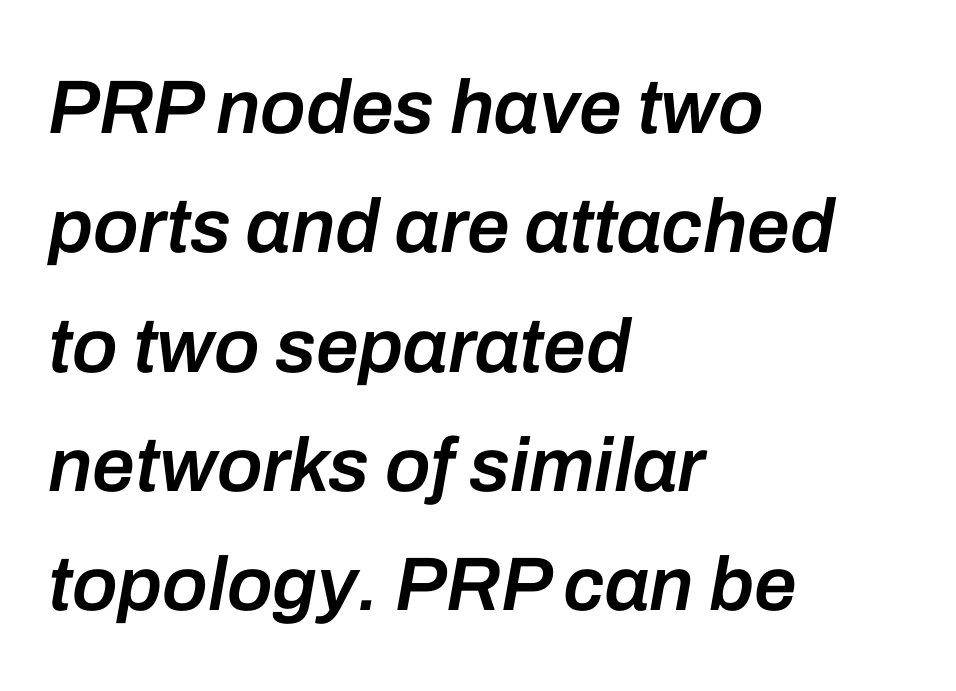
Q: Is the text bold? A: Semi-bold.
Q: Is the text italic (slanted)? A: Yes, it leans right by about 10 degrees.
Q: Is the text underlined? A: No.
Q: How is the paragraph aligned? A: Left-aligned.
Q: Is the spacing between letters normal or unusually wide? A: Normal.
Q: Is the spacing between lines tight, normal or loose? A: Normal.
Q: Width (condensed, normal, or wide)? A: Normal.
Q: Stroke contrast? A: Low.
Q: x-height? A: Medium.
Q: Monospaced? A: No.
